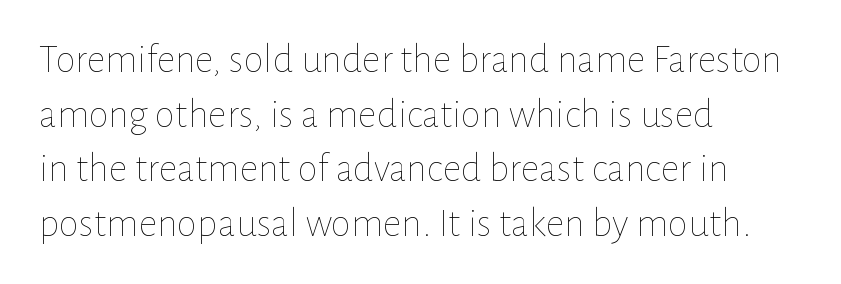
The image shows 41 px thin type, upright; set left-aligned, normal line spacing (1.33x), normal letter spacing, not underlined; low stroke contrast and a medium x-height.
